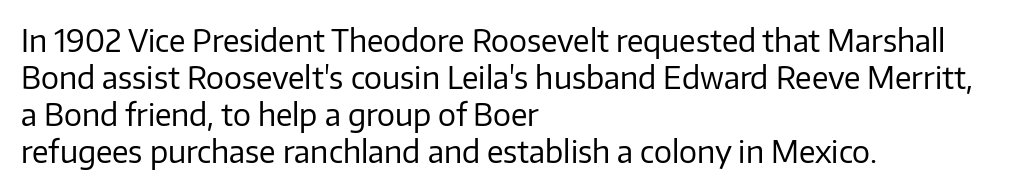
{"serif": "no", "italic": "no", "bold": "no", "weight": "regular", "width": "normal", "stroke_contrast": "low", "x_height": "medium", "monospaced": "no", "underline": "no", "align": "left", "line_spacing_ratio": 1.23, "letter_spacing": "normal", "letter_spacing_em": 0.0, "glyph_px": 30}
